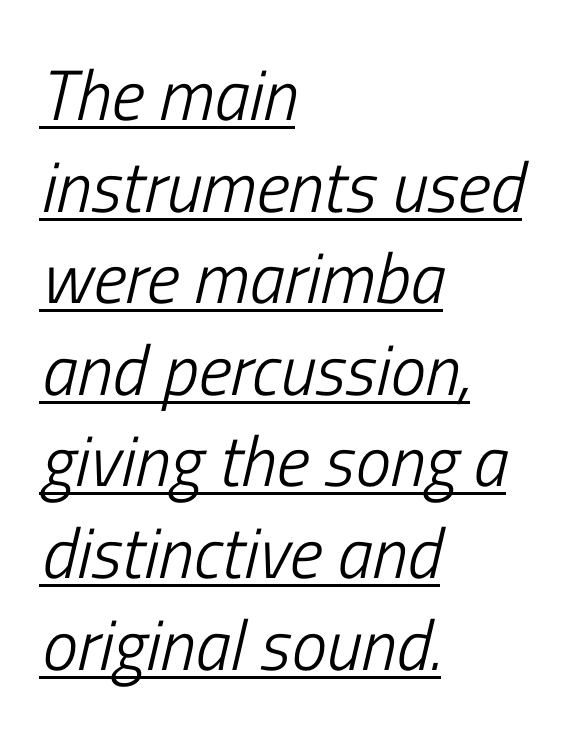
The rendering uses a moderate line-height, typical for paragraphs. Left-aligned paragraph, ragged on the right. This rendering leaves character spacing at its baseline value. No chunkiness to these letters — they're not bold. Quick note: underline on.
